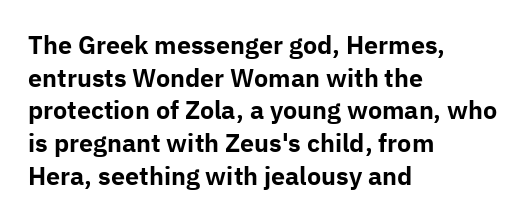
The image shows 24 px bold type, upright; set left-aligned, normal line spacing (1.36x), normal letter spacing, not underlined.
